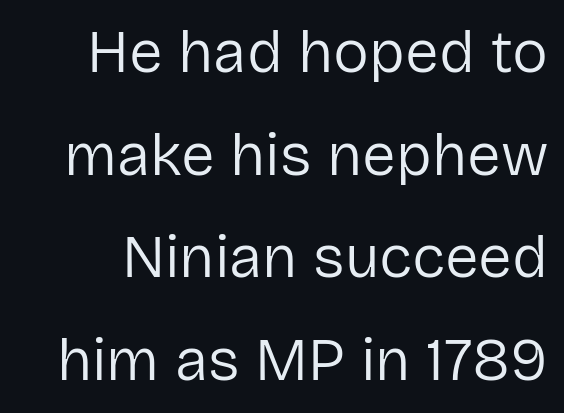
The image shows 60 px regular-weight sans-serif type, upright; set line spacing 1.71x, normal letter spacing, not underlined; low stroke contrast and a medium x-height.
